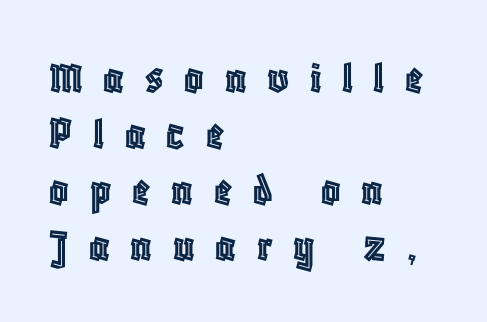
Q: Is the text italic (slanted)? A: No, it is upright.
Q: Is the text underlined? A: No.
Q: How is the paragraph aligned? A: Left-aligned.
Q: Is the spacing between letters normal or unusually wide? A: Unusually wide.
Q: Width (condensed, normal, or wide)? A: Condensed.
Q: x-height? A: Large.
Q: Monospaced? A: No.
